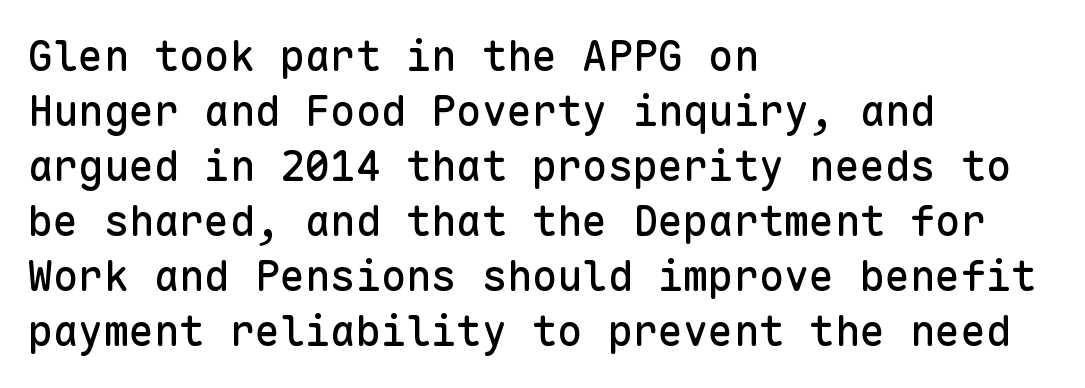
The image shows 42 px sans-serif type, upright, monospaced; set left-aligned, normal line spacing (1.31x), normal letter spacing, not underlined; low stroke contrast and a medium x-height.
